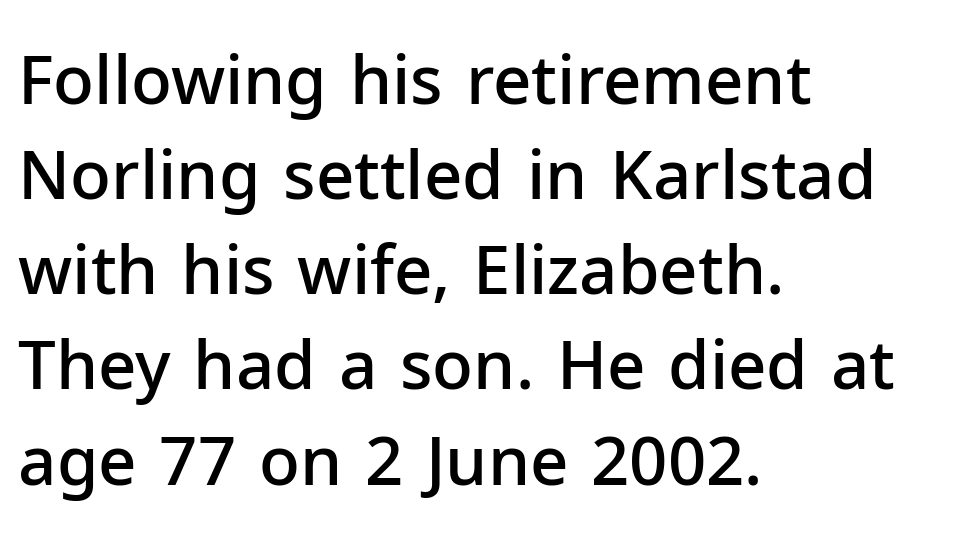
These lines are rendered in a variable-pitch font. The lettering stays uniformly vertical, giving the passage a roman look. The lines in this sample share a left origin and differ only in where they stop. Examine the stroke ends and you'll find no serifs.
